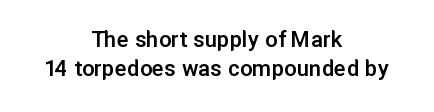
{"italic": "no", "bold": "semi", "underline": "no", "align": "center", "line_spacing": "tight", "line_spacing_ratio": 1.15, "letter_spacing": "normal", "letter_spacing_em": 0.0, "glyph_px": 25}
